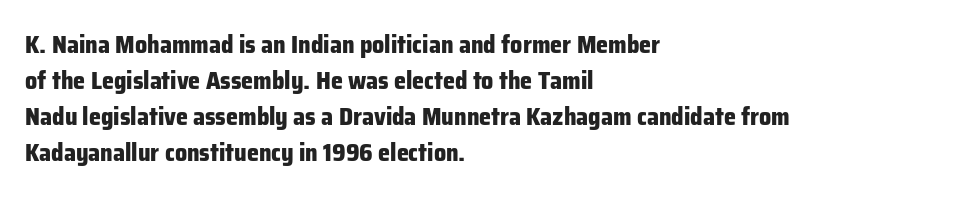
{"italic": "no", "bold": "yes", "underline": "no", "align": "left", "line_spacing": "normal", "line_spacing_ratio": 1.5, "letter_spacing": "normal", "letter_spacing_em": 0.0, "glyph_px": 24}
